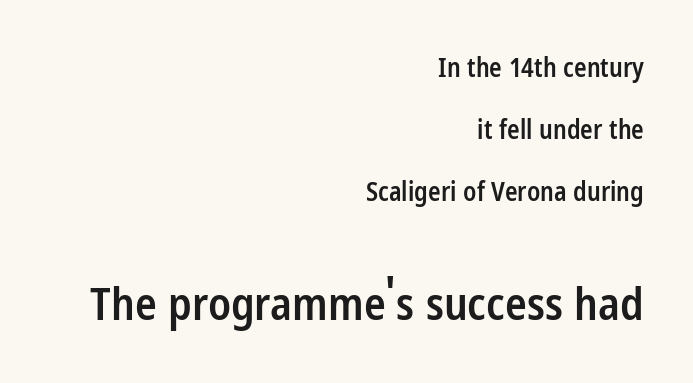
Q: Is the text bold? A: Semi-bold.
Q: Is the text italic (slanted)? A: No, it is upright.
Q: Is the typeface a serif or a sans-serif typeface? A: Sans-serif.
Q: Is the text underlined? A: No.
Q: How is the paragraph aligned? A: Right-aligned.
Q: Is the spacing between letters normal or unusually wide? A: Normal.
Q: Is the spacing between lines tight, normal or loose? A: Loose.
Q: Which block of text is set in a larger size, the first (top) or the second (bottom)? A: The second (bottom) one.
Q: Width (condensed, normal, or wide)? A: Condensed.
Q: Stroke contrast? A: Low.
Q: x-height? A: Medium.
Q: Monospaced? A: No.
